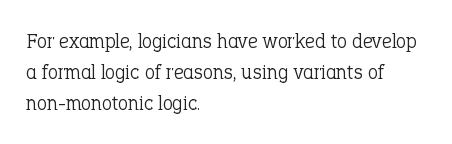
Q: Is the text bold? A: No.
Q: Is the text italic (slanted)? A: No, it is upright.
Q: Is the text underlined? A: No.
Q: How is the paragraph aligned? A: Left-aligned.
Q: Is the spacing between letters normal or unusually wide? A: Normal.
Q: Is the spacing between lines tight, normal or loose? A: Normal.
